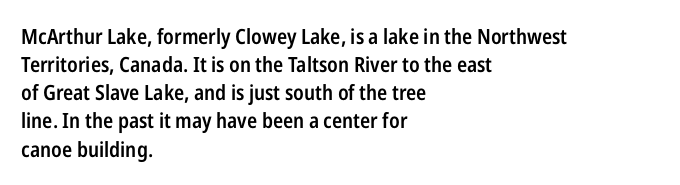
Q: Is the text bold? A: Semi-bold.
Q: Is the text italic (slanted)? A: No, it is upright.
Q: Is the text underlined? A: No.
Q: How is the paragraph aligned? A: Left-aligned.
Q: Is the spacing between letters normal or unusually wide? A: Normal.
Q: Is the spacing between lines tight, normal or loose? A: Normal.
